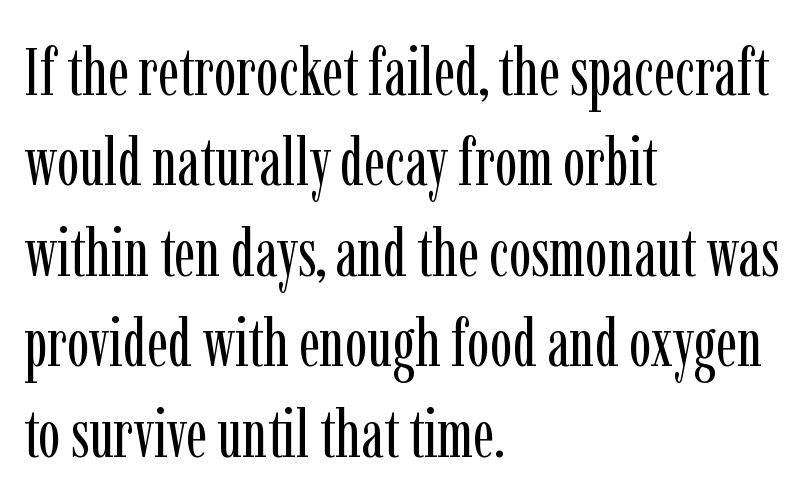
{"serif": "yes", "italic": "no", "bold": "no", "weight": "regular", "width": "condensed", "stroke_contrast": "low", "x_height": "medium", "monospaced": "no", "underline": "no", "align": "left", "line_spacing": "normal", "line_spacing_ratio": 1.35, "letter_spacing": "normal", "letter_spacing_em": 0.0, "glyph_px": 67}
